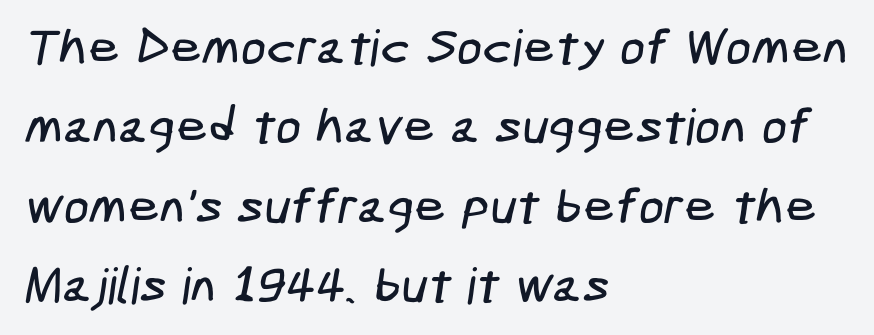
Q: Is the typeface a serif or a sans-serif typeface? A: Sans-serif.
Q: Is the text underlined? A: No.
Q: How is the paragraph aligned? A: Left-aligned.
Q: Is the spacing between letters normal or unusually wide? A: Normal.
Q: Is the spacing between lines tight, normal or loose? A: Normal.
Q: Width (condensed, normal, or wide)? A: Condensed.
Q: Stroke contrast? A: Low.
Q: x-height? A: Medium.
